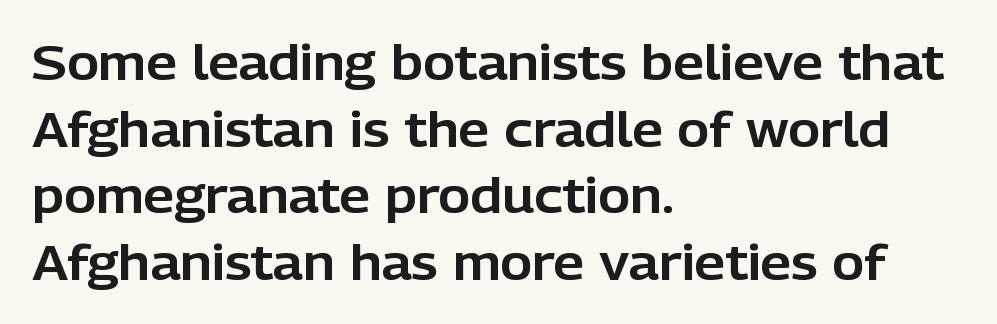
The image shows 49 px sans-serif type, upright; set left-aligned, normal line spacing (1.36x), normal letter spacing, not underlined; low stroke contrast and a medium x-height.
